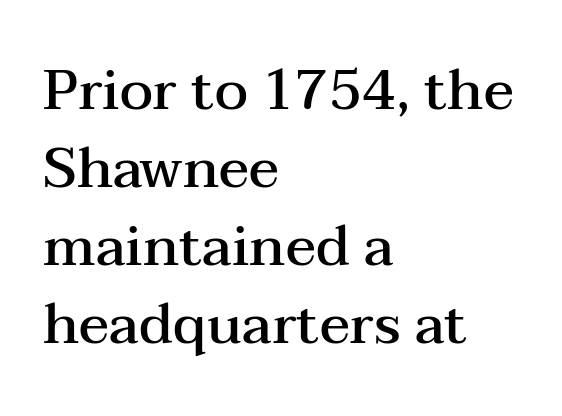
{"serif": "yes", "italic": "no", "bold": "semi", "weight": "semibold", "width": "wide", "stroke_contrast": "medium", "x_height": "medium", "monospaced": "no", "underline": "no", "align": "left", "line_spacing": "normal", "line_spacing_ratio": 1.39, "letter_spacing": "normal", "letter_spacing_em": 0.0, "glyph_px": 56}
